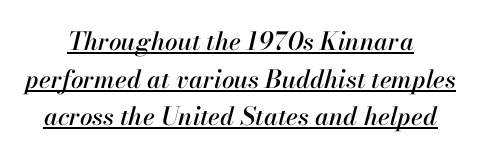
{"italic": "yes", "lean": "right", "slant_degrees": 13, "underline": "yes", "line_spacing": "normal", "line_spacing_ratio": 1.51, "letter_spacing": "normal", "letter_spacing_em": 0.0, "glyph_px": 25}
